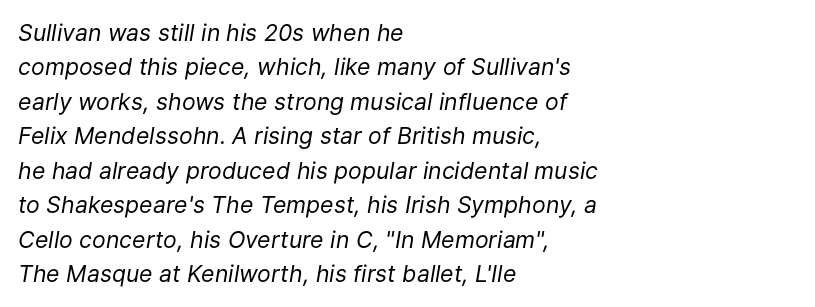
Q: Is the text bold? A: No.
Q: Is the text italic (slanted)? A: Yes, it leans right by about 9 degrees.
Q: Is the text underlined? A: No.
Q: How is the paragraph aligned? A: Left-aligned.
Q: Is the spacing between letters normal or unusually wide? A: Normal.
Q: Is the spacing between lines tight, normal or loose? A: Normal.
